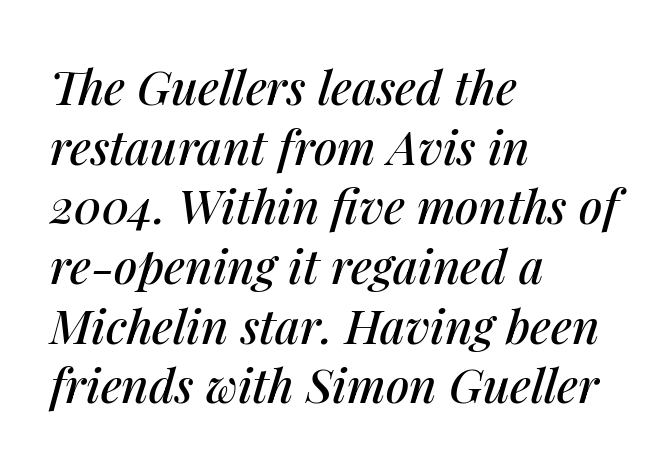
Descenders are the only things crossing below the line. It's the slanting kind of type. Here the designer chose a conventional face with non-uniform glyph widths. This block has exactly the height ordinary leading produces. No extra tracking has been applied to these lines.
